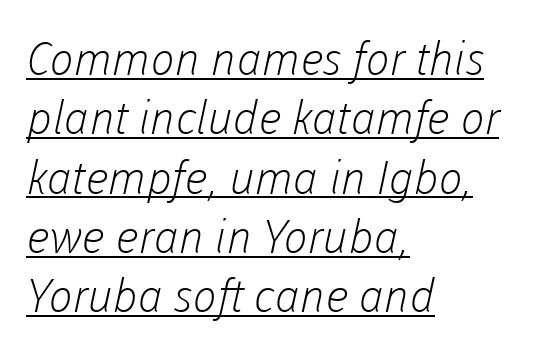
Look at the bottom of the vertical strokes: they stop flat, with no serifs. Here the designer chose a conventional face with non-uniform glyph widths. This sample carries an underscore along the baseline area. The designer left line spacing at the default. A student would call this left alignment; a typographer would say flush left, rag right. Bold? No — there's no thickening of the strokes.
